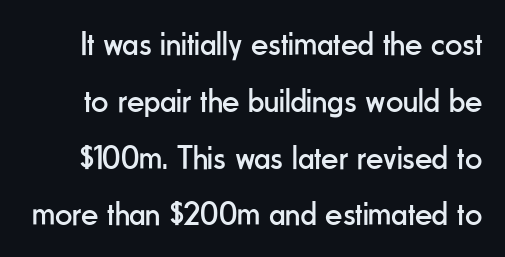
Q: Is the text bold? A: No.
Q: Is the text italic (slanted)? A: No, it is upright.
Q: Is the typeface a serif or a sans-serif typeface? A: Sans-serif.
Q: Is the text underlined? A: No.
Q: Is the spacing between letters normal or unusually wide? A: Normal.
Q: Is the spacing between lines tight, normal or loose? A: Normal.
Q: Width (condensed, normal, or wide)? A: Condensed.
Q: Stroke contrast? A: Low.
Q: x-height? A: Small.
Q: Monospaced? A: No.
